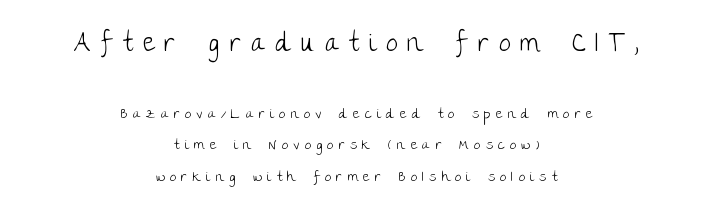
{"italic": "no", "bold": "no", "underline": "no", "align": "center", "line_spacing": "loose", "line_spacing_ratio": 2.26, "letter_spacing": "wide", "letter_spacing_em": 0.38, "larger_block": "first", "size_ratio": 1.86, "glyph_px": 26}
